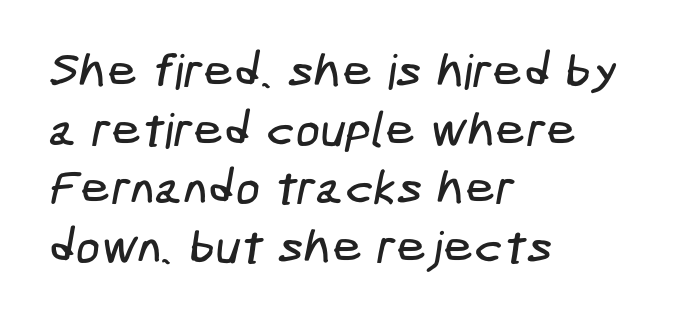
Q: Is the typeface a serif or a sans-serif typeface? A: Sans-serif.
Q: Is the text underlined? A: No.
Q: How is the paragraph aligned? A: Left-aligned.
Q: Is the spacing between letters normal or unusually wide? A: Normal.
Q: Width (condensed, normal, or wide)? A: Condensed.
Q: Stroke contrast? A: Low.
Q: x-height? A: Medium.
